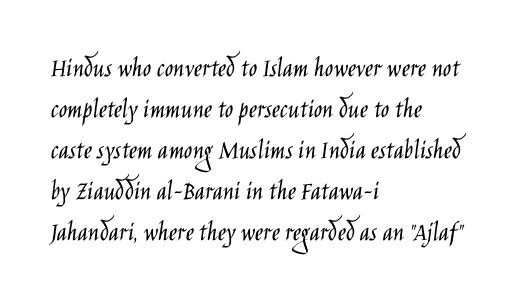
{"serif": "no", "bold": "no", "weight": "light", "width": "condensed", "stroke_contrast": "low", "x_height": "large", "monospaced": "no", "underline": "no", "align": "left", "line_spacing": "normal", "line_spacing_ratio": 1.46, "letter_spacing": "normal", "letter_spacing_em": 0.0, "glyph_px": 28}
